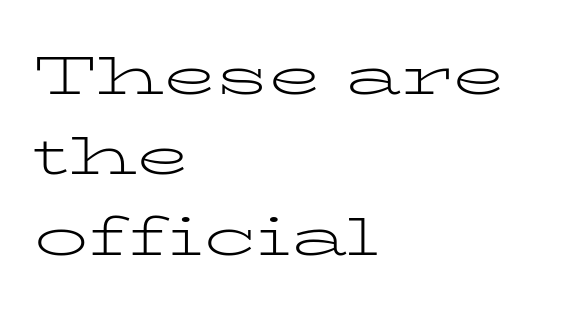
Q: Is the text bold? A: No.
Q: Is the text italic (slanted)? A: No, it is upright.
Q: Is the typeface a serif or a sans-serif typeface? A: Serif.
Q: Is the text underlined? A: No.
Q: How is the paragraph aligned? A: Left-aligned.
Q: Is the spacing between letters normal or unusually wide? A: Normal.
Q: Is the spacing between lines tight, normal or loose? A: Normal.
Q: Width (condensed, normal, or wide)? A: Wide.
Q: Stroke contrast? A: Low.
Q: x-height? A: Medium.
Q: Monospaced? A: No.
